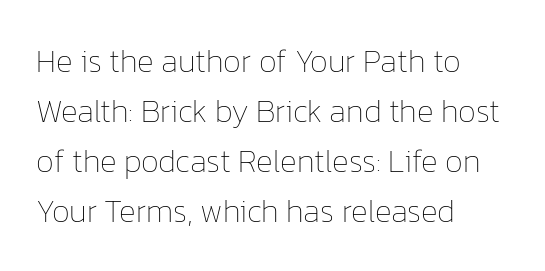
Q: Is the text bold? A: No.
Q: Is the text italic (slanted)? A: No, it is upright.
Q: Is the text underlined? A: No.
Q: How is the paragraph aligned? A: Left-aligned.
Q: Is the spacing between letters normal or unusually wide? A: Normal.
Q: Is the spacing between lines tight, normal or loose? A: Normal.
Q: Width (condensed, normal, or wide)? A: Normal.
Q: Stroke contrast? A: Low.
Q: x-height? A: Medium.
Q: Monospaced? A: No.
